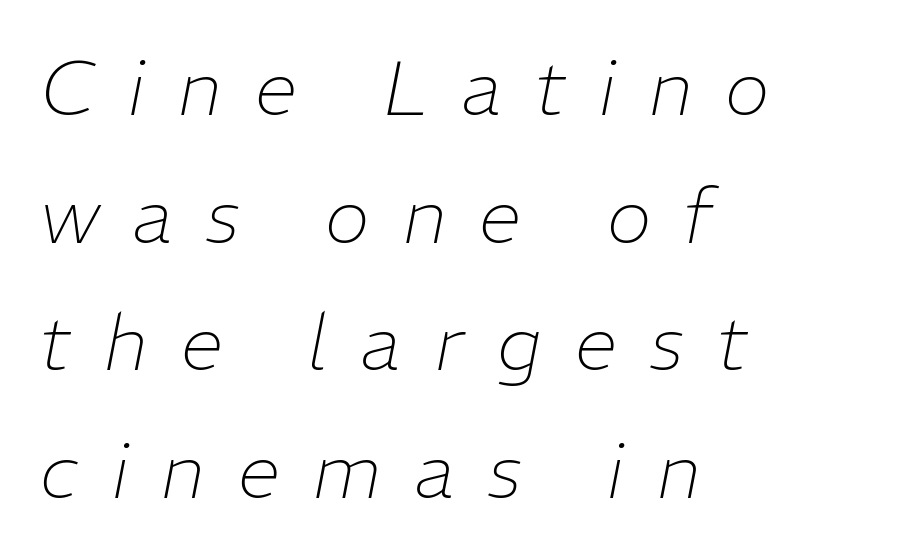
The image shows 76 px thin type, italic (leaning right); set left-aligned, normal line spacing (1.68x), unusually wide letter spacing (+0.44 em), not underlined; low stroke contrast and a medium x-height.
